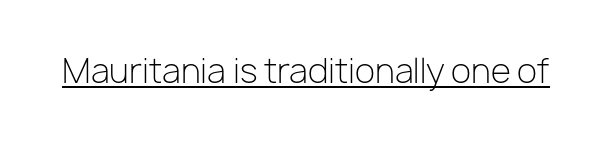
{"serif": "no", "italic": "no", "bold": "no", "weight": "light", "width": "normal", "stroke_contrast": "low", "x_height": "medium", "monospaced": "no", "underline": "yes", "letter_spacing": "normal", "letter_spacing_em": 0.0, "glyph_px": 33}
